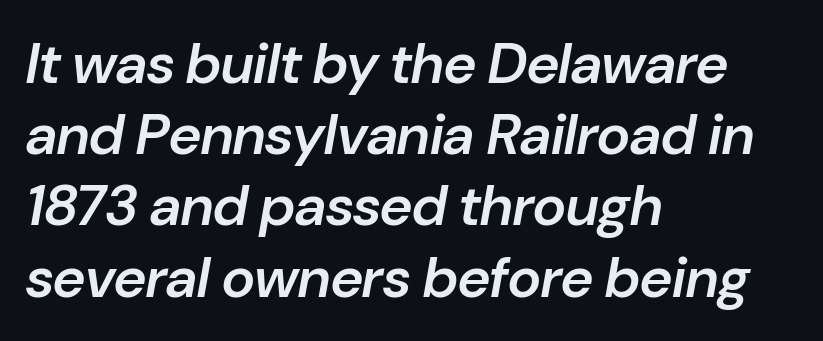
Q: Is the text bold? A: Semi-bold.
Q: Is the text italic (slanted)? A: Yes, it leans right by about 10 degrees.
Q: Is the text underlined? A: No.
Q: How is the paragraph aligned? A: Left-aligned.
Q: Is the spacing between letters normal or unusually wide? A: Normal.
Q: Is the spacing between lines tight, normal or loose? A: Normal.
Q: Width (condensed, normal, or wide)? A: Normal.
Q: Stroke contrast? A: Low.
Q: x-height? A: Medium.
Q: Monospaced? A: No.
